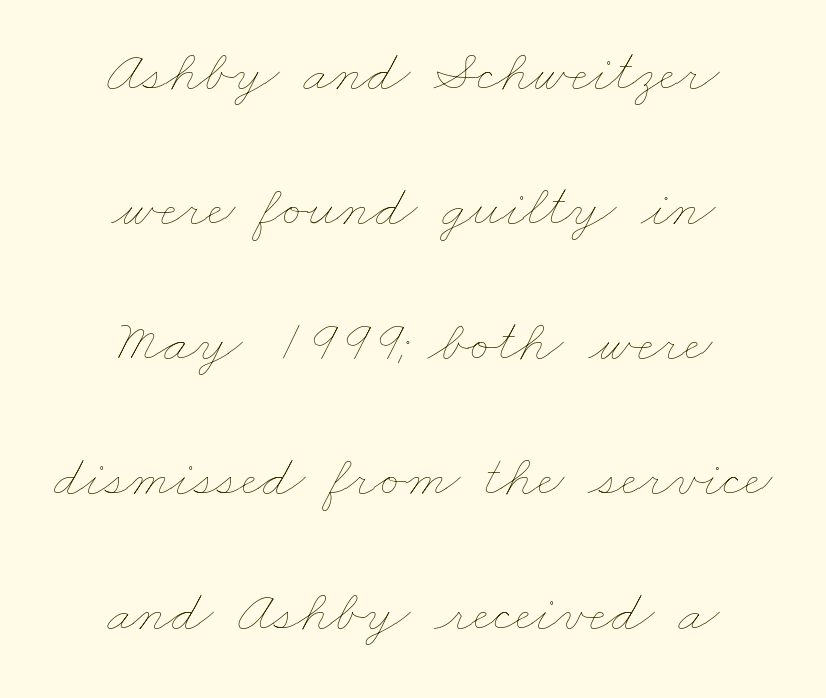
{"bold": "no", "weight": "thin", "width": "wide", "stroke_contrast": "low", "x_height": "small", "monospaced": "no", "underline": "no", "align": "center", "line_spacing": "loose", "line_spacing_ratio": 2.25, "letter_spacing": "normal", "letter_spacing_em": 0.0, "glyph_px": 60}
